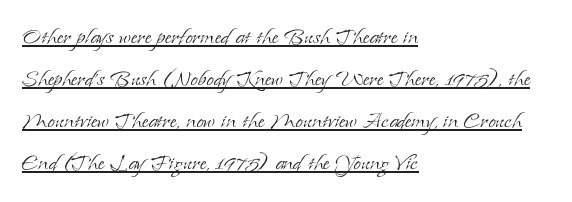
Q: Is the text bold? A: No.
Q: Is the text italic (slanted)? A: Yes.
Q: Is the text underlined? A: Yes.
Q: How is the paragraph aligned? A: Left-aligned.
Q: Is the spacing between letters normal or unusually wide? A: Normal.
Q: Is the spacing between lines tight, normal or loose? A: Normal.
